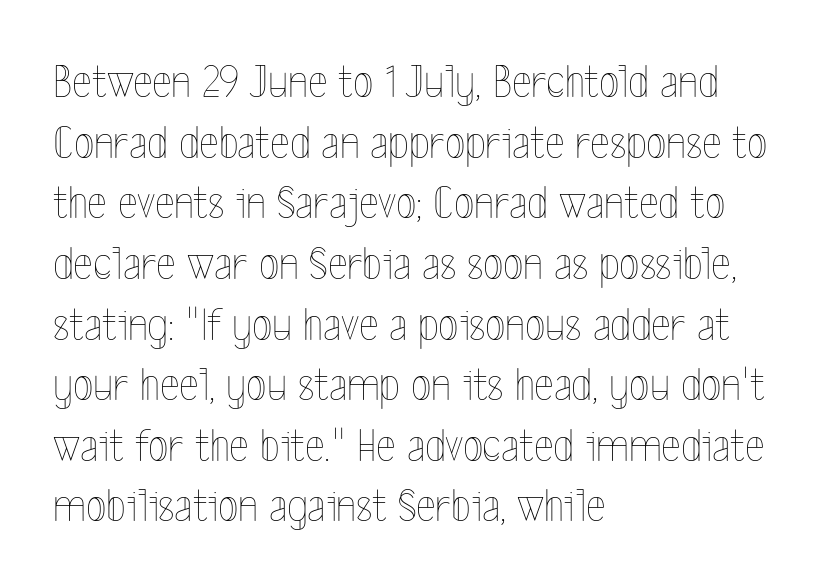
The image shows 47 px thin, condensed type, upright; set left-aligned, normal line spacing (1.29x), normal letter spacing, not underlined; a medium x-height.
